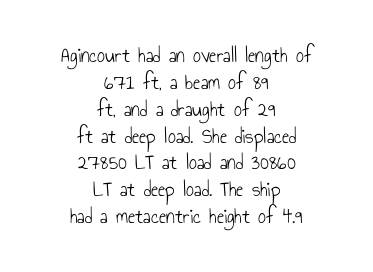
Q: Is the text bold? A: No.
Q: Is the text italic (slanted)? A: No, it is upright.
Q: Is the text underlined? A: No.
Q: How is the paragraph aligned? A: Centered.
Q: Is the spacing between letters normal or unusually wide? A: Normal.
